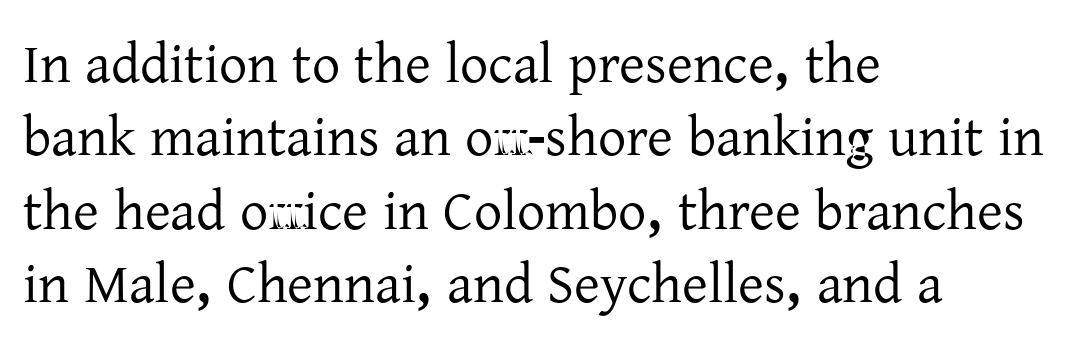
The image shows 56 px serif type, upright; set left-aligned, normal line spacing (1.31x), normal letter spacing, not underlined; low stroke contrast and a medium x-height.
